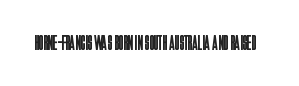
Q: Is the text bold? A: No.
Q: Is the text italic (slanted)? A: No, it is upright.
Q: Is the text underlined? A: No.
Q: Is the spacing between letters normal or unusually wide? A: Normal.
